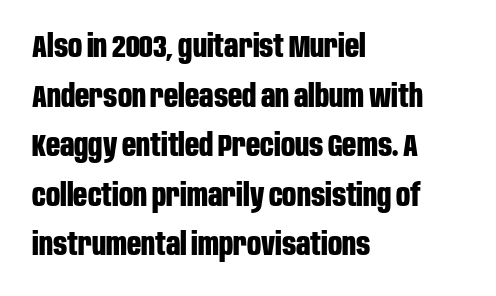
Words appear dense and cohesive because spacing is normal. The passage shown stacks its lines at a standard gap. Tall strokes in this sample are plumb rather than angled. Reading down the block, your eye returns to a fixed left position each line. Looks like regular typesetting: each glyph gets only the width it needs. Strokes here are thick enough to call this a true bold.
